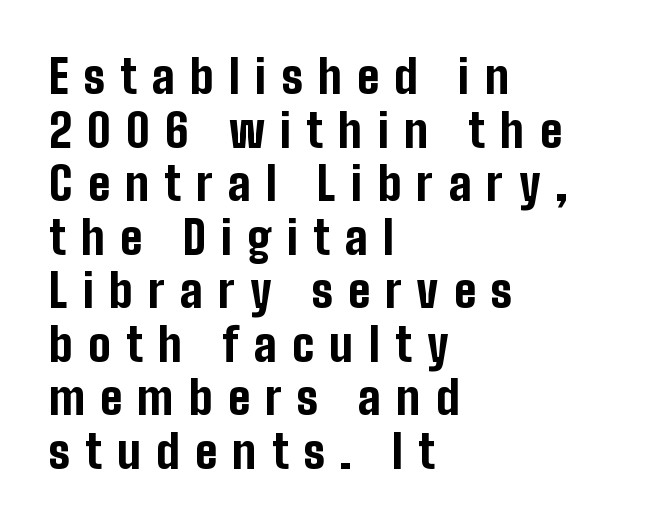
The glyphs have the mass of a bold cut. The lines are quadded left. Has an underline been added? It has not. Look at the tracking — it's clearly loosened, letters drifting apart. A sans-serif font was chosen for this passage. No italicization has been applied; the sample stays upright.
